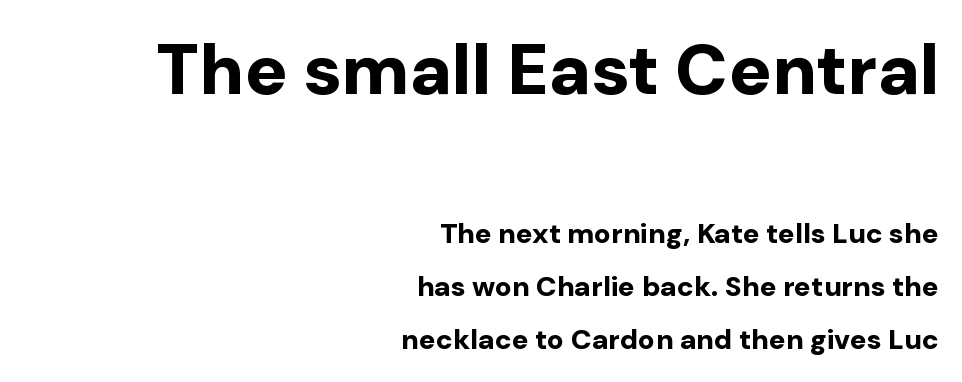
{"serif": "no", "italic": "no", "bold": "yes", "weight": "bold", "width": "normal", "stroke_contrast": "low", "x_height": "medium", "monospaced": "no", "underline": "no", "align": "right", "line_spacing": "loose", "line_spacing_ratio": 1.9, "letter_spacing": "normal", "letter_spacing_em": 0.0, "larger_block": "first", "size_ratio": 2.54, "glyph_px": 71}
